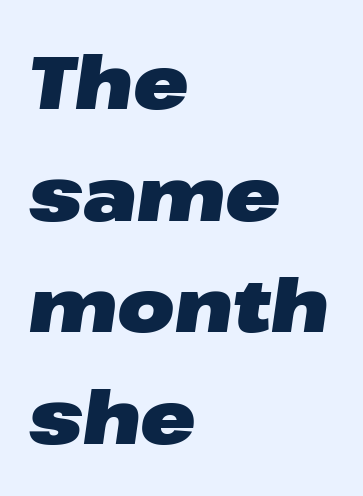
Q: Is the text bold? A: Yes.
Q: Is the text italic (slanted)? A: Yes, it leans right by about 8 degrees.
Q: Is the text underlined? A: No.
Q: How is the paragraph aligned? A: Left-aligned.
Q: Is the spacing between letters normal or unusually wide? A: Normal.
Q: Is the spacing between lines tight, normal or loose? A: Normal.
Q: Width (condensed, normal, or wide)? A: Wide.
Q: Stroke contrast? A: Low.
Q: x-height? A: Medium.
Q: Monospaced? A: No.
